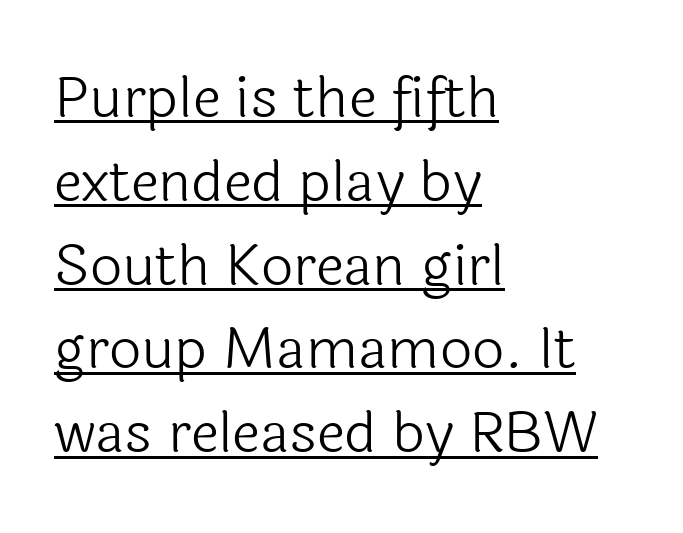
The image shows 57 px light sans-serif type, upright; set left-aligned, normal line spacing (1.47x), normal letter spacing, underlined; a medium x-height.
